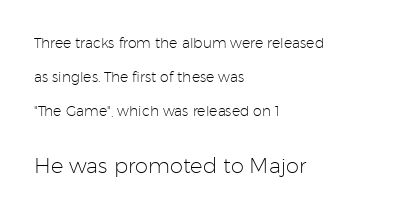
Top chunk: small. Bottom chunk: large. The rendering keeps characters at their native spacing. Vertical stems look standard width or narrower in stroke. Decoration check: the copy has no underline. Vertical strokes here are truly vertical.
